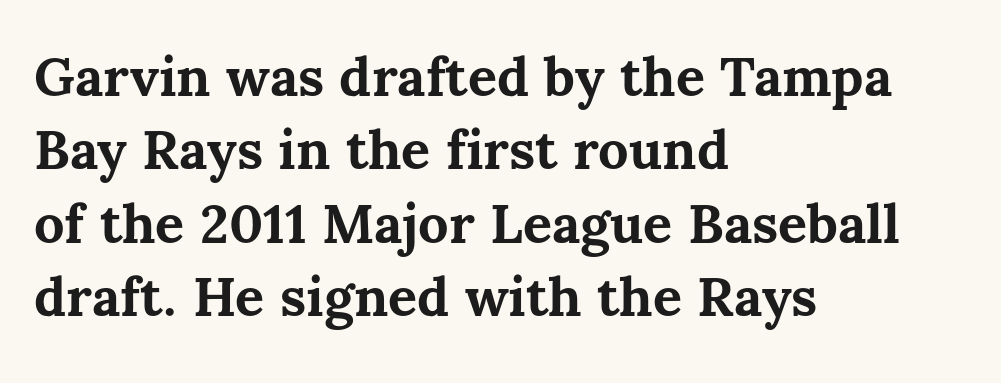
{"italic": "no", "bold": "yes", "weight": "bold", "width": "normal", "stroke_contrast": "medium", "x_height": "medium", "monospaced": "no", "underline": "no", "align": "left", "line_spacing": "normal", "line_spacing_ratio": 1.36, "letter_spacing": "normal", "letter_spacing_em": 0.0, "glyph_px": 54}
